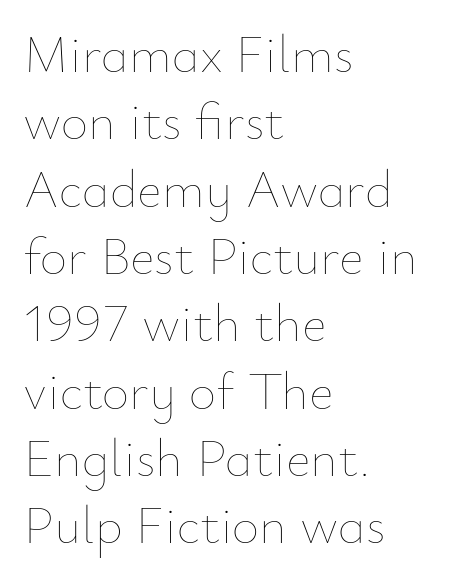
The image shows 53 px thin type, upright; set left-aligned, normal line spacing (1.27x), normal letter spacing, not underlined; low stroke contrast and a small x-height.
